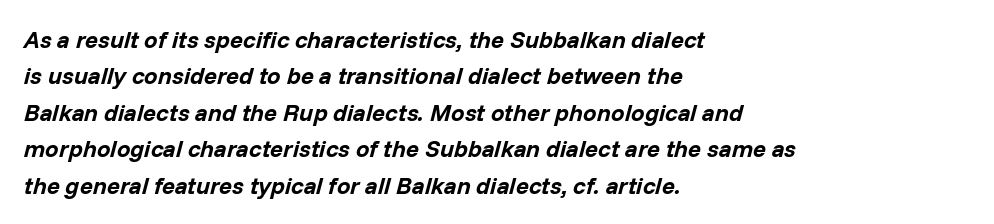
Q: Is the text bold? A: Yes.
Q: Is the text italic (slanted)? A: Yes, it leans right by about 14 degrees.
Q: Is the text underlined? A: No.
Q: How is the paragraph aligned? A: Left-aligned.
Q: Is the spacing between letters normal or unusually wide? A: Normal.
Q: Is the spacing between lines tight, normal or loose? A: Normal.
